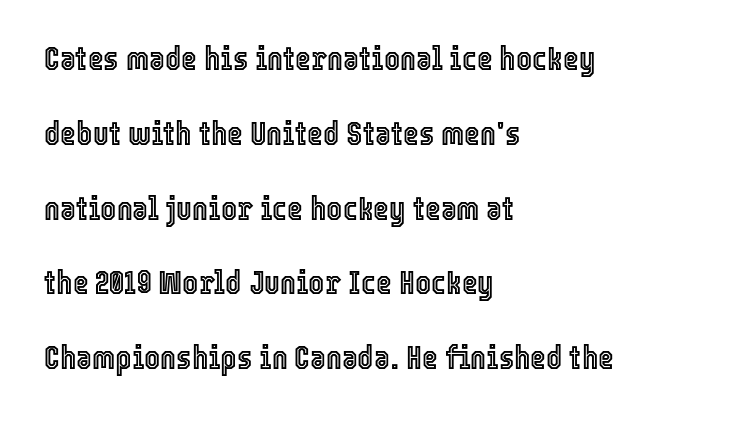
The typography opts for an upright posture over an oblique one. Underline: absent. Notice the wide empty band between every row — that's loose leading. These lines are rendered in a variable-pitch font.
